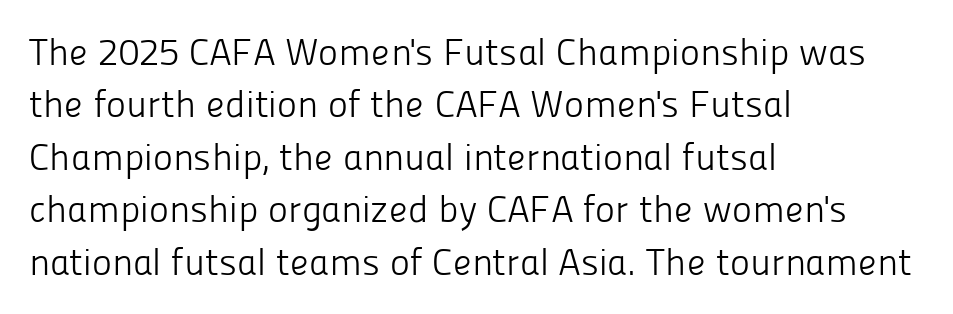
Does the copy run flush right? No — it runs flush left. The type sits square on the baseline with zero lean. Letter spacing: default. Just letters on the line, the space beneath them empty.
